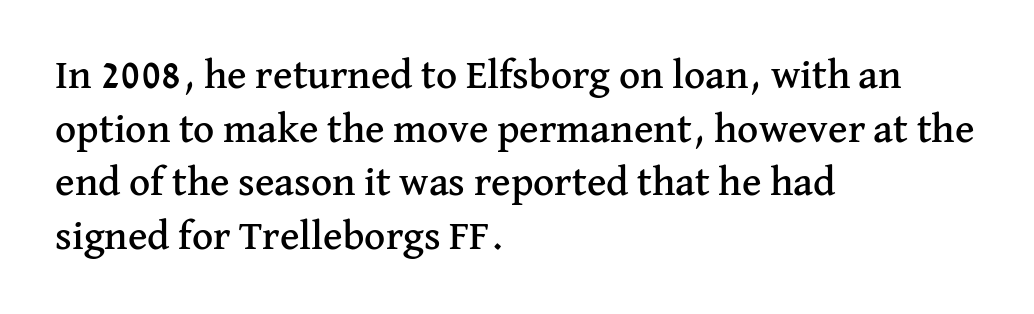
Q: Is the text italic (slanted)? A: No, it is upright.
Q: Is the typeface a serif or a sans-serif typeface? A: Serif.
Q: Is the text underlined? A: No.
Q: How is the paragraph aligned? A: Left-aligned.
Q: Is the spacing between letters normal or unusually wide? A: Normal.
Q: Is the spacing between lines tight, normal or loose? A: Normal.
Q: Width (condensed, normal, or wide)? A: Normal.
Q: Stroke contrast? A: Medium.
Q: x-height? A: Medium.
Q: Monospaced? A: No.
